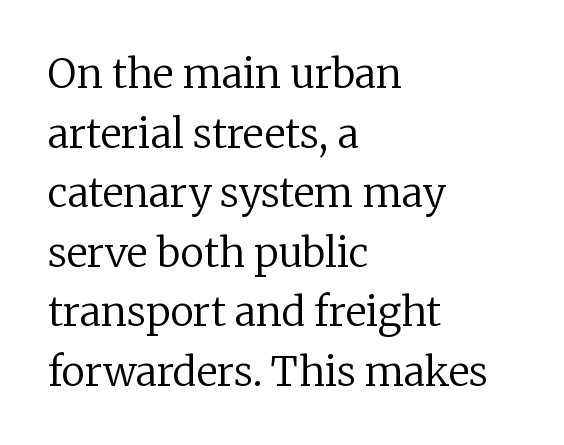
Q: Is the text bold? A: No.
Q: Is the text italic (slanted)? A: No, it is upright.
Q: Is the typeface a serif or a sans-serif typeface? A: Serif.
Q: Is the text underlined? A: No.
Q: How is the paragraph aligned? A: Left-aligned.
Q: Is the spacing between letters normal or unusually wide? A: Normal.
Q: Is the spacing between lines tight, normal or loose? A: Normal.
Q: Width (condensed, normal, or wide)? A: Normal.
Q: Stroke contrast? A: Low.
Q: x-height? A: Medium.
Q: Monospaced? A: No.
